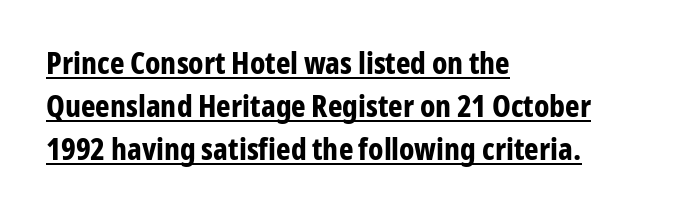
A typesetter would call this leading conventional body-copy spacing. Notice how thick the strokes are: this is what a full bold looks like. Each word holds together tightly as a unit, with standard inter-letter gaps. A typographer would call this underscored text.
